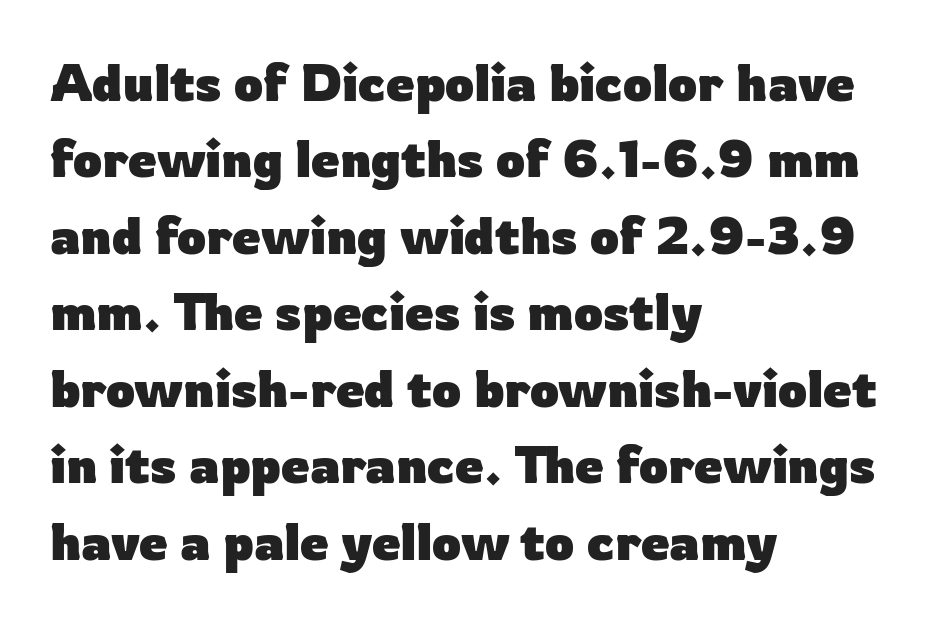
Notice how descenders clear the ascenders below comfortably — that's standard leading. Characters remain perfectly vertical along every line. The rendering shows plain stroke endings on the letterforms — a sans-serif design. The compositor pushed each line to the left boundary. The type is set solid horizontally, with unmodified tracking. You could not count columns in this text — the font is proportionally spaced.
